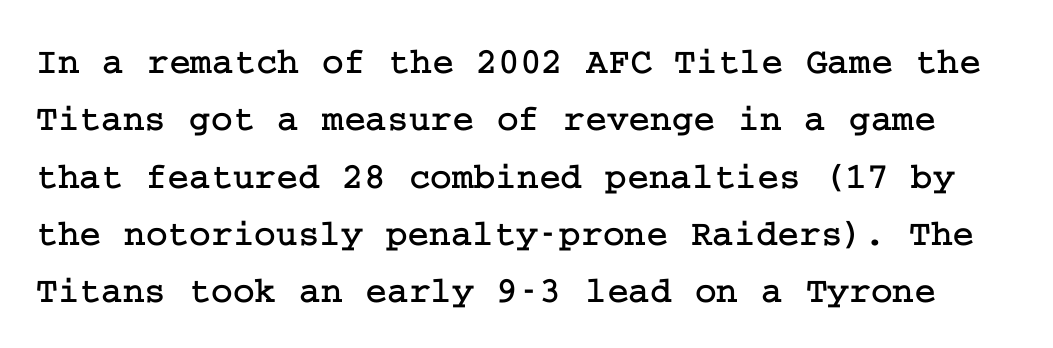
The image shows 37 px serif type, upright; set normal line spacing (1.55x), normal letter spacing, not underlined; low stroke contrast and a medium x-height.
